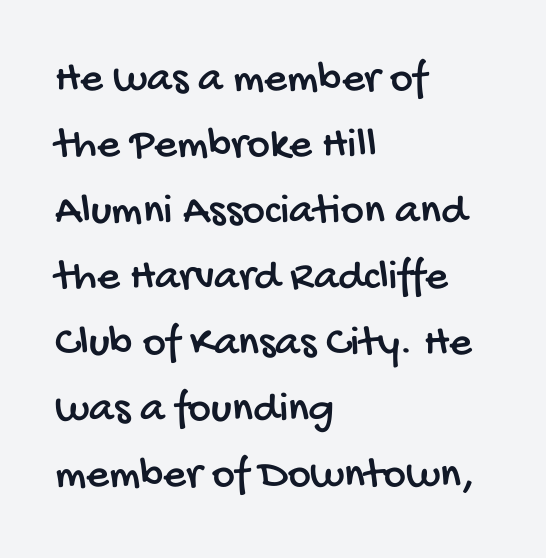
{"serif": "no", "width": "condensed", "stroke_contrast": "low", "x_height": "large", "monospaced": "no", "underline": "no", "align": "left", "line_spacing": "normal", "line_spacing_ratio": 1.5, "letter_spacing": "normal", "letter_spacing_em": 0.0, "glyph_px": 44}
